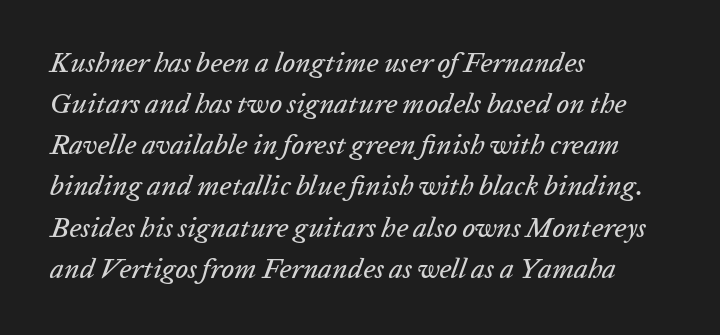
Q: Is the text italic (slanted)? A: Yes, it leans right by about 20 degrees.
Q: Is the text underlined? A: No.
Q: How is the paragraph aligned? A: Left-aligned.
Q: Is the spacing between letters normal or unusually wide? A: Normal.
Q: Is the spacing between lines tight, normal or loose? A: Normal.
Q: Width (condensed, normal, or wide)? A: Normal.
Q: Stroke contrast? A: Low.
Q: x-height? A: Medium.
Q: Monospaced? A: No.
